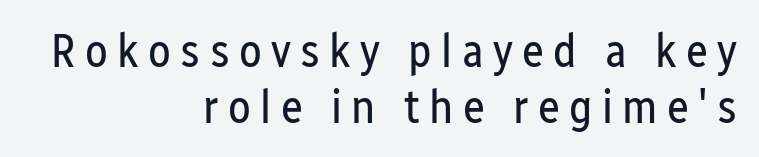
The image shows 47 px regular-weight, condensed sans-serif type, upright; set right-aligned, line spacing 1.19x, unusually wide letter spacing (+0.2 em), not underlined; low stroke contrast and a medium x-height.
